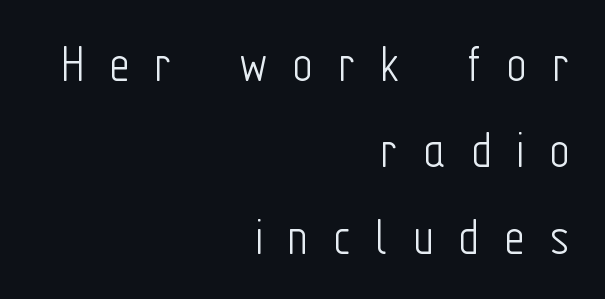
{"serif": "no", "italic": "no", "bold": "no", "weight": "light", "width": "condensed", "stroke_contrast": "low", "x_height": "medium", "monospaced": "no", "underline": "no", "align": "right", "line_spacing": "normal", "line_spacing_ratio": 1.57, "letter_spacing": "wide", "letter_spacing_em": 0.46, "glyph_px": 55}
